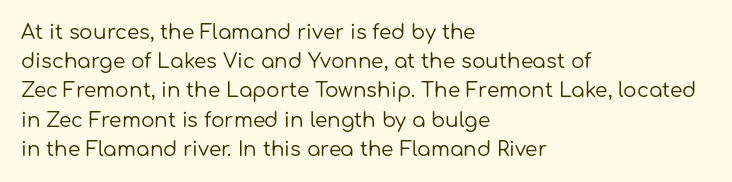
A normal amount of white space separates one row of letters from the next. The foot of each line stays bare and open. The ragged edge is on the right, which tells us the setting is flush left. This sample uses an upright cut, with every glyph sitting square on the baseline. No chunkiness to these letters — they're not bold. Does extra space separate the letters? No, they use regular spacing.
